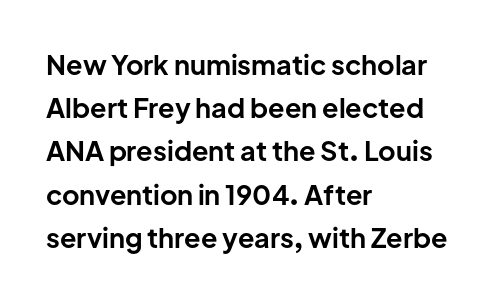
{"italic": "no", "bold": "yes", "underline": "no", "align": "left", "line_spacing": "normal", "line_spacing_ratio": 1.6, "letter_spacing": "normal", "letter_spacing_em": 0.0, "glyph_px": 27}
